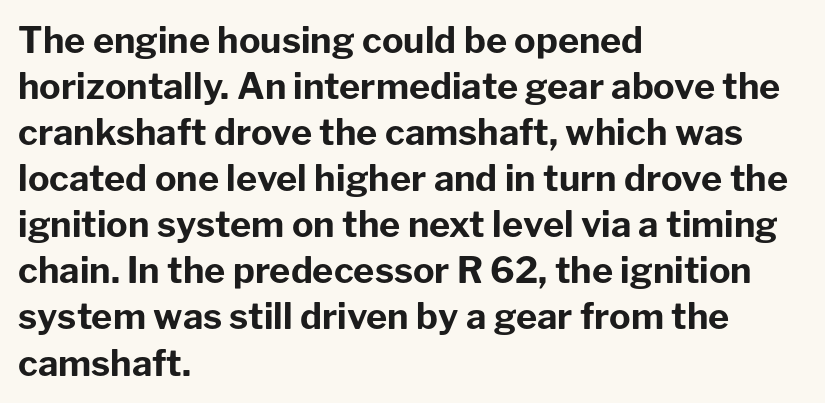
Observe the absence of serifs on each vertical stroke in this sample. Is this a fixed-width face? No — the glyphs have proportional, varying widths. The space beneath each line is pristine and unruled. Nope, not italic — everything's standing straight. Honestly, the row spacing looks completely unremarkable.
